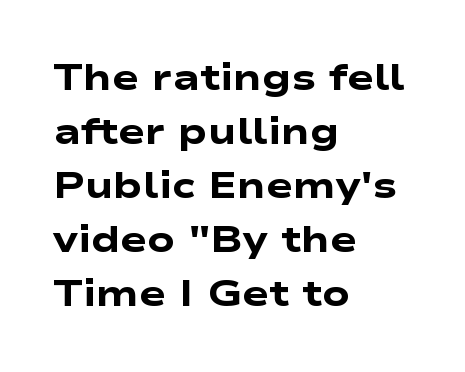
Q: Is the text bold? A: Yes.
Q: Is the typeface a serif or a sans-serif typeface? A: Sans-serif.
Q: Is the text underlined? A: No.
Q: How is the paragraph aligned? A: Left-aligned.
Q: Is the spacing between letters normal or unusually wide? A: Normal.
Q: Is the spacing between lines tight, normal or loose? A: Normal.
Q: Width (condensed, normal, or wide)? A: Wide.
Q: Stroke contrast? A: Low.
Q: x-height? A: Medium.
Q: Monospaced? A: No.
